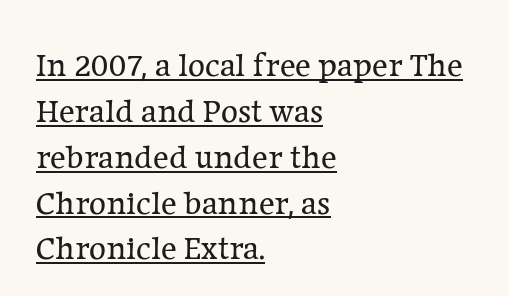
{"serif": "yes", "italic": "no", "bold": "no", "weight": "regular", "width": "normal", "stroke_contrast": "low", "x_height": "medium", "monospaced": "no", "underline": "yes", "align": "left", "line_spacing": "normal", "line_spacing_ratio": 1.39, "letter_spacing": "normal", "letter_spacing_em": 0.0, "glyph_px": 33}
